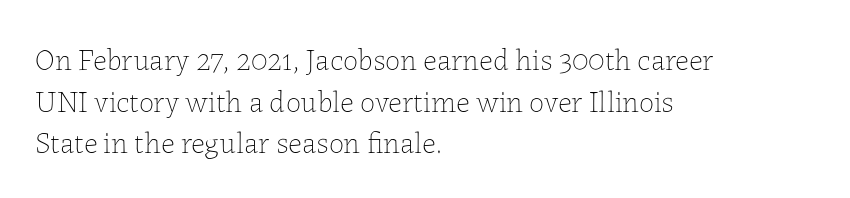
{"italic": "no", "bold": "no", "weight": "thin", "width": "normal", "stroke_contrast": "low", "x_height": "medium", "monospaced": "no", "underline": "no", "align": "left", "line_spacing": "normal", "line_spacing_ratio": 1.39, "letter_spacing": "normal", "letter_spacing_em": 0.0, "glyph_px": 30}
